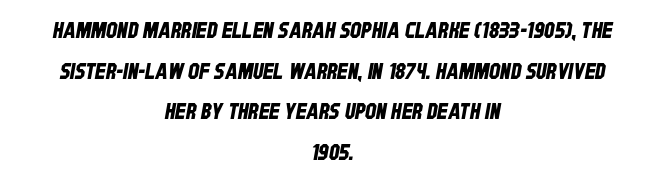
Q: Is the text underlined? A: No.
Q: How is the paragraph aligned? A: Centered.
Q: Is the spacing between letters normal or unusually wide? A: Normal.
